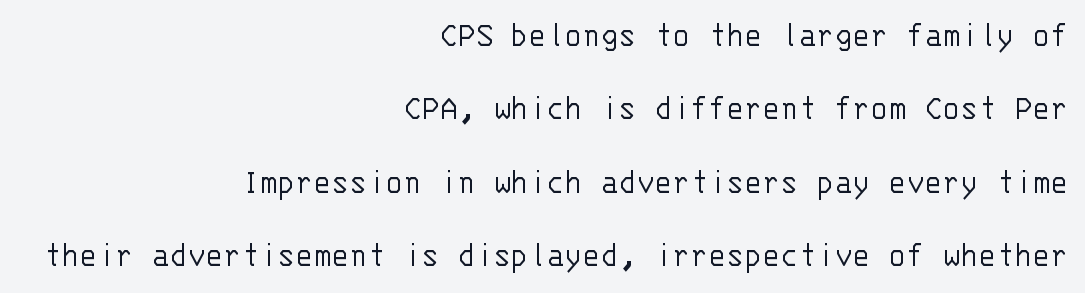
Q: Is the text bold? A: No.
Q: Is the text italic (slanted)? A: No, it is upright.
Q: Is the typeface a serif or a sans-serif typeface? A: Sans-serif.
Q: Is the text underlined? A: No.
Q: How is the paragraph aligned? A: Right-aligned.
Q: Is the spacing between letters normal or unusually wide? A: Normal.
Q: Is the spacing between lines tight, normal or loose? A: Loose.
Q: Width (condensed, normal, or wide)? A: Normal.
Q: Stroke contrast? A: Low.
Q: x-height? A: Large.
Q: Monospaced? A: Yes.
